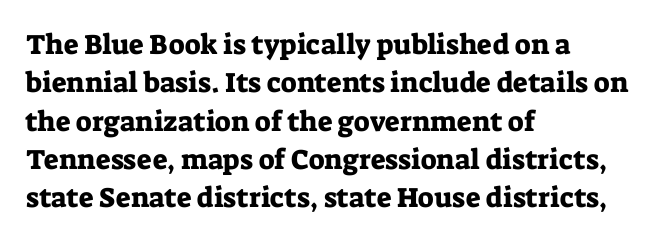
Q: Is the text italic (slanted)? A: No, it is upright.
Q: Is the typeface a serif or a sans-serif typeface? A: Serif.
Q: Is the text underlined? A: No.
Q: How is the paragraph aligned? A: Left-aligned.
Q: Is the spacing between letters normal or unusually wide? A: Normal.
Q: Is the spacing between lines tight, normal or loose? A: Normal.
Q: Width (condensed, normal, or wide)? A: Normal.
Q: Stroke contrast? A: Low.
Q: x-height? A: Medium.
Q: Monospaced? A: No.
